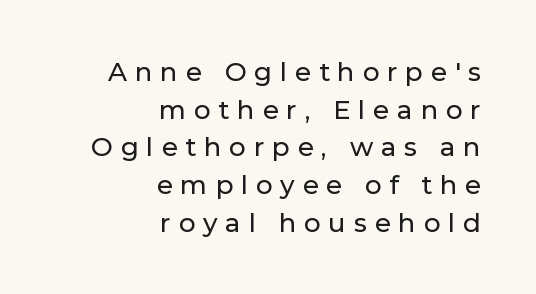
Line ends are locked; line starts wander. Is there any slant? The stems are plumb. Reading down the column, the eye jumps a familiar distance to each next line. The words here are not underlined. This rendering widens character spacing well past its baseline value.
